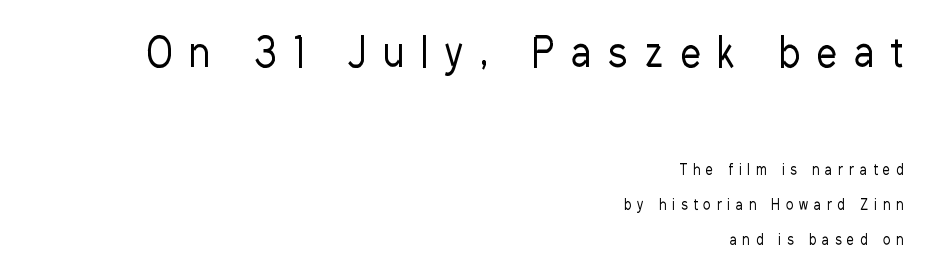
{"serif": "no", "italic": "no", "bold": "no", "weight": "regular", "width": "condensed", "stroke_contrast": "low", "x_height": "medium", "monospaced": "no", "underline": "no", "align": "right", "line_spacing": "loose", "line_spacing_ratio": 2.5, "letter_spacing": "wide", "letter_spacing_em": 0.43, "larger_block": "first", "size_ratio": 2.86, "glyph_px": 40}
